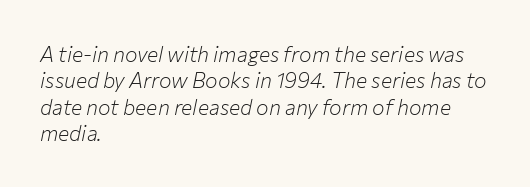
Q: Is the text bold? A: No.
Q: Is the text italic (slanted)? A: Yes, it leans right by about 12 degrees.
Q: Is the text underlined? A: No.
Q: How is the paragraph aligned? A: Left-aligned.
Q: Is the spacing between letters normal or unusually wide? A: Normal.
Q: Is the spacing between lines tight, normal or loose? A: Normal.
